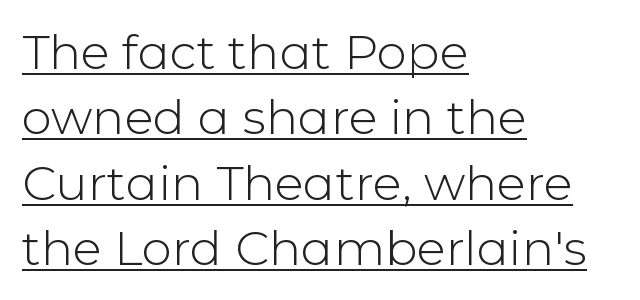
Q: Is the text bold? A: No.
Q: Is the text italic (slanted)? A: No, it is upright.
Q: Is the typeface a serif or a sans-serif typeface? A: Sans-serif.
Q: Is the text underlined? A: Yes.
Q: How is the paragraph aligned? A: Left-aligned.
Q: Is the spacing between letters normal or unusually wide? A: Normal.
Q: Is the spacing between lines tight, normal or loose? A: Normal.
Q: Width (condensed, normal, or wide)? A: Normal.
Q: Stroke contrast? A: Low.
Q: x-height? A: Medium.
Q: Monospaced? A: No.
